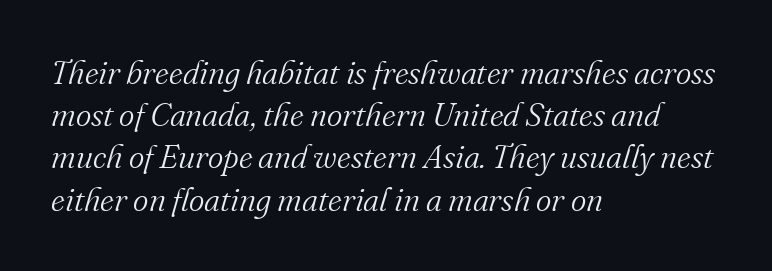
The image shows 33 px light serif type, italic (leaning right); set left-aligned, normal line spacing (1.28x), normal letter spacing, not underlined; medium stroke contrast and a small x-height.
